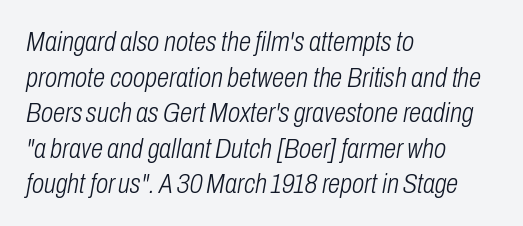
The image shows 28 px light, condensed type, italic (leaning right); set left-aligned, normal line spacing (1.27x), normal letter spacing, not underlined; low stroke contrast and a medium x-height.
